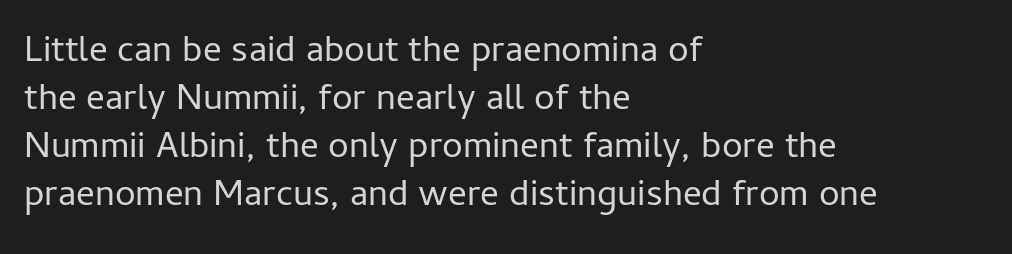
Q: Is the text bold? A: No.
Q: Is the text italic (slanted)? A: No, it is upright.
Q: Is the typeface a serif or a sans-serif typeface? A: Sans-serif.
Q: Is the text underlined? A: No.
Q: How is the paragraph aligned? A: Left-aligned.
Q: Is the spacing between letters normal or unusually wide? A: Normal.
Q: Is the spacing between lines tight, normal or loose? A: Normal.
Q: Width (condensed, normal, or wide)? A: Normal.
Q: Stroke contrast? A: Low.
Q: x-height? A: Medium.
Q: Monospaced? A: No.
